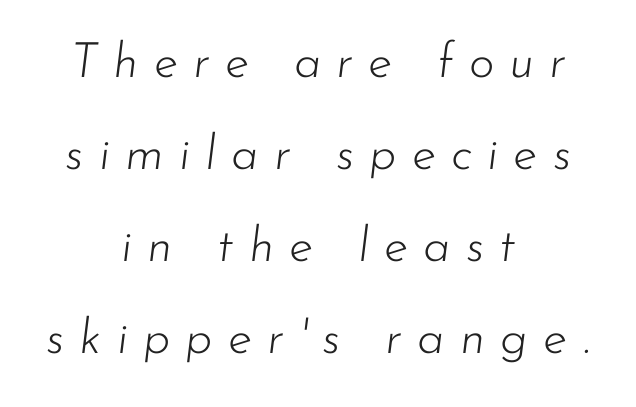
This is oblique type, the kind used for emphasis or titles. Here the designer chose a conventional face with non-uniform glyph widths. Caption: face not bold, strokes unweighted. The compositor balanced each line on the midline. Students, note that the glyphs here are deliberately spaced far apart. The passage shown is not underscored anywhere.
